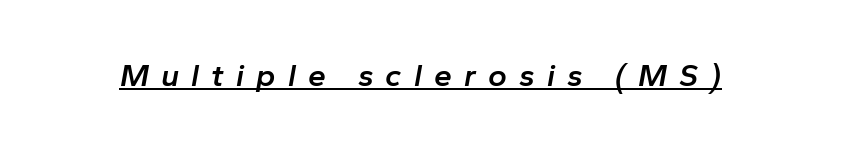
{"italic": "yes", "lean": "right", "slant_degrees": 10, "bold": "semi", "weight": "semibold", "width": "normal", "stroke_contrast": "low", "x_height": "medium", "monospaced": "no", "underline": "yes", "letter_spacing": "wide", "letter_spacing_em": 0.38, "glyph_px": 32}
